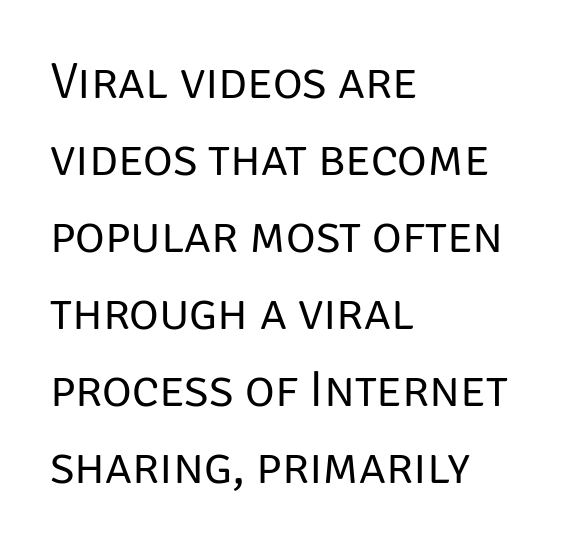
Q: Is the text bold? A: No.
Q: Is the text italic (slanted)? A: No, it is upright.
Q: Is the typeface a serif or a sans-serif typeface? A: Sans-serif.
Q: Is the text underlined? A: No.
Q: How is the paragraph aligned? A: Left-aligned.
Q: Is the spacing between letters normal or unusually wide? A: Normal.
Q: Is the spacing between lines tight, normal or loose? A: Normal.
Q: Width (condensed, normal, or wide)? A: Normal.
Q: Stroke contrast? A: Low.
Q: x-height? A: Large.
Q: Monospaced? A: No.
